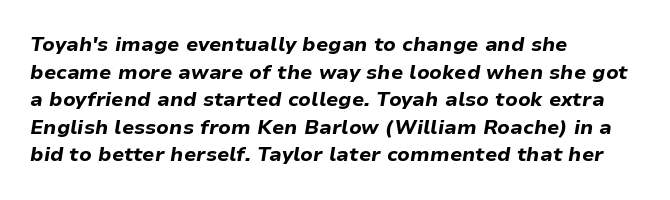
Q: Is the text bold? A: Yes.
Q: Is the text italic (slanted)? A: Yes, it leans right by about 9 degrees.
Q: Is the text underlined? A: No.
Q: How is the paragraph aligned? A: Left-aligned.
Q: Is the spacing between letters normal or unusually wide? A: Normal.
Q: Is the spacing between lines tight, normal or loose? A: Normal.
